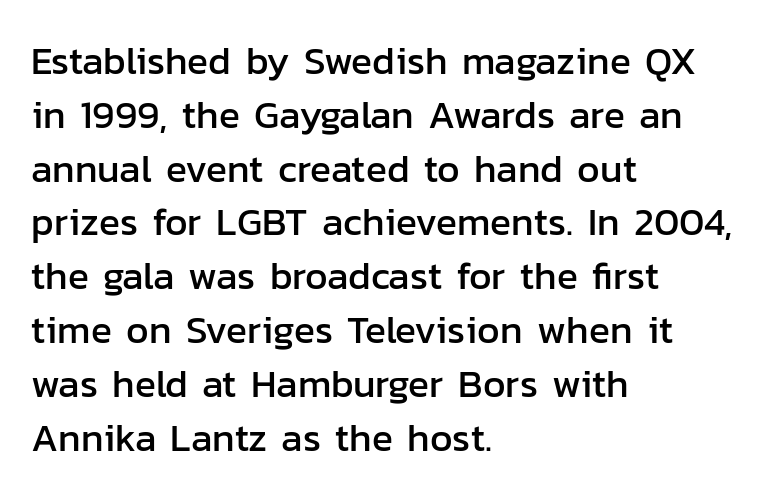
The image shows 39 px sans-serif type, upright; set left-aligned, normal line spacing (1.38x), normal letter spacing, not underlined; low stroke contrast and a medium x-height.
